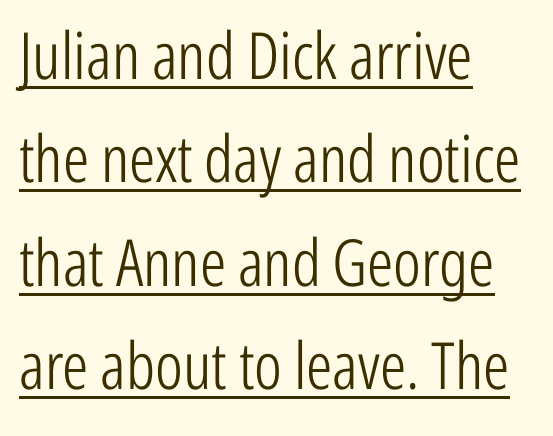
The letters look calm and open, with moderate or lighter stems. This sample carries an underscore along the baseline area. Does the lettering tilt? It doesn't — this is upright. These lines are rendered in a variable-pitch font.
